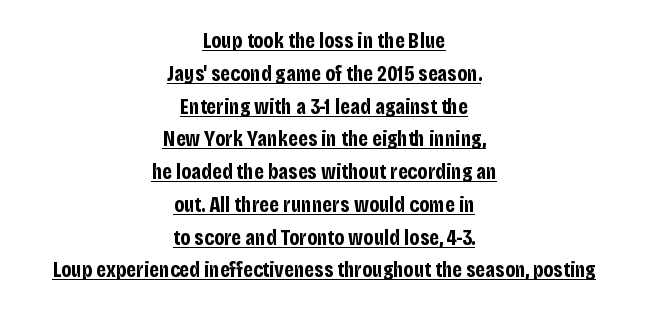
The image shows 22 px bold type, upright; set centered, normal line spacing (1.49x), normal letter spacing, underlined.
